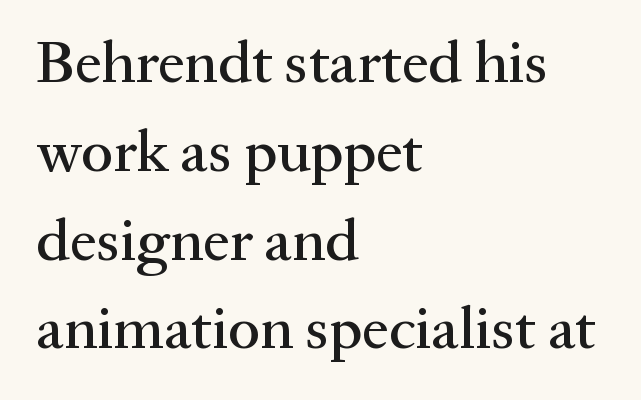
The image shows 60 px serif type, upright; set left-aligned, normal line spacing (1.48x), normal letter spacing, not underlined; medium stroke contrast and a medium x-height.
